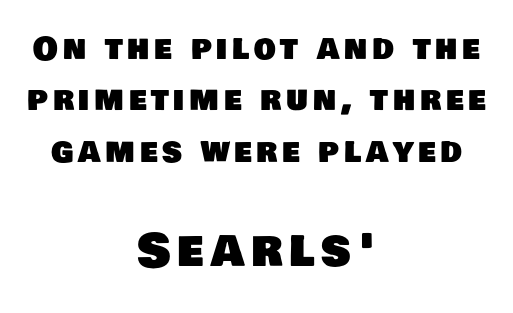
{"serif": "no", "width": "normal", "stroke_contrast": "low", "x_height": "large", "monospaced": "no", "underline": "no", "align": "center", "line_spacing": "normal", "line_spacing_ratio": 1.66, "larger_block": "second", "size_ratio": 1.48, "glyph_px": 46}
